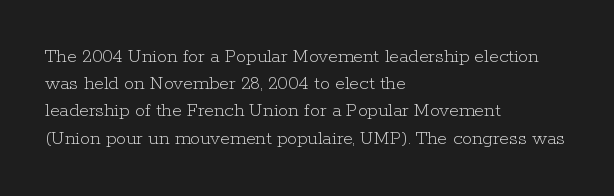
Q: Is the text bold? A: No.
Q: Is the text italic (slanted)? A: No, it is upright.
Q: Is the text underlined? A: No.
Q: How is the paragraph aligned? A: Left-aligned.
Q: Is the spacing between letters normal or unusually wide? A: Normal.
Q: Is the spacing between lines tight, normal or loose? A: Normal.
